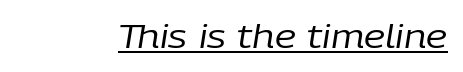
The image shows 33 px regular-weight type, italic (leaning right); set normal letter spacing, underlined; low stroke contrast and a medium x-height.
